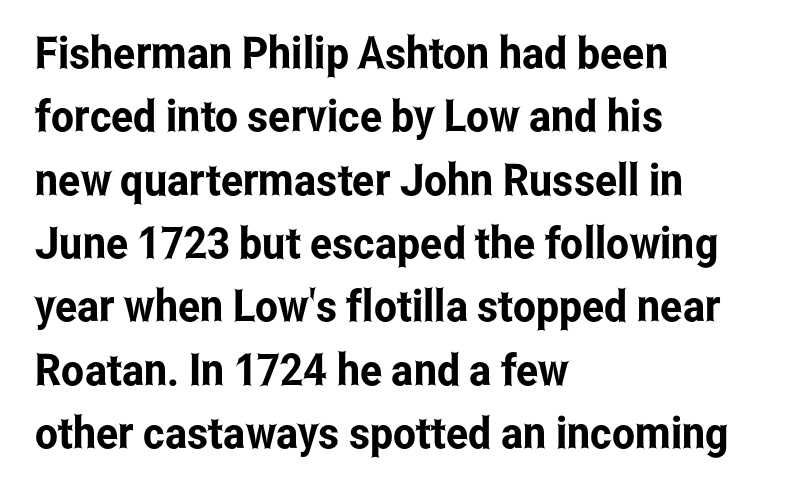
Q: Is the text italic (slanted)? A: No, it is upright.
Q: Is the typeface a serif or a sans-serif typeface? A: Sans-serif.
Q: Is the text underlined? A: No.
Q: How is the paragraph aligned? A: Left-aligned.
Q: Is the spacing between letters normal or unusually wide? A: Normal.
Q: Is the spacing between lines tight, normal or loose? A: Normal.
Q: Width (condensed, normal, or wide)? A: Condensed.
Q: Stroke contrast? A: Low.
Q: x-height? A: Medium.
Q: Monospaced? A: No.
